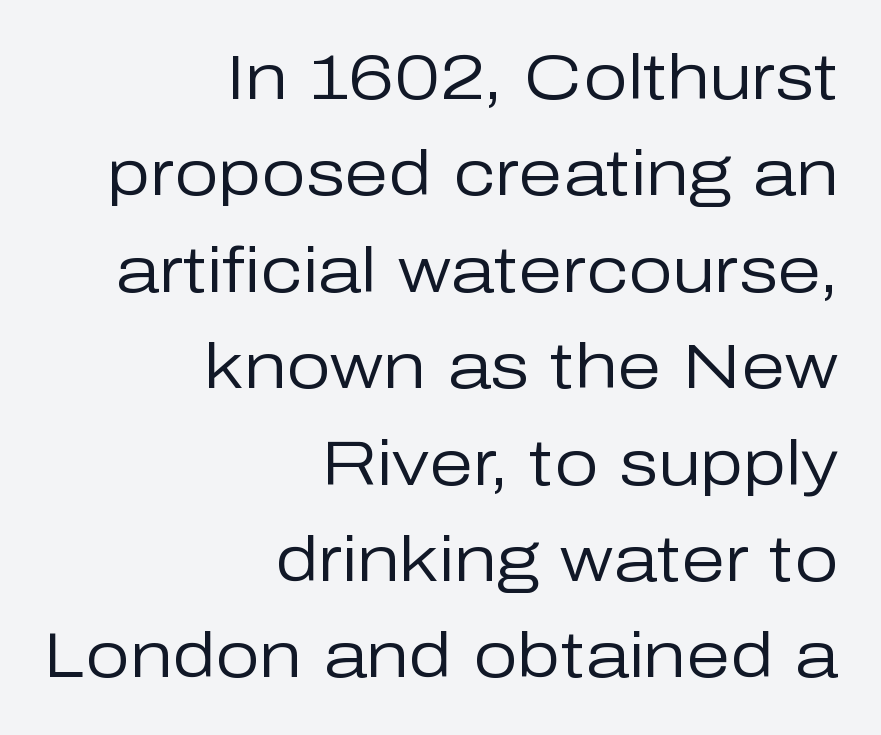
Q: Is the text bold? A: No.
Q: Is the text italic (slanted)? A: No, it is upright.
Q: Is the typeface a serif or a sans-serif typeface? A: Sans-serif.
Q: Is the text underlined? A: No.
Q: How is the paragraph aligned? A: Right-aligned.
Q: Is the spacing between letters normal or unusually wide? A: Normal.
Q: Is the spacing between lines tight, normal or loose? A: Normal.
Q: Width (condensed, normal, or wide)? A: Normal.
Q: Stroke contrast? A: Low.
Q: x-height? A: Medium.
Q: Monospaced? A: No.
